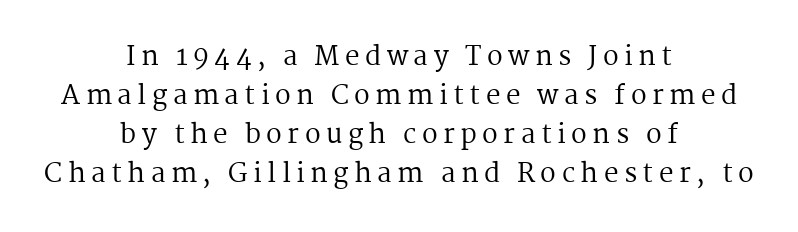
{"italic": "no", "bold": "no", "underline": "no", "align": "center", "line_spacing": "normal", "line_spacing_ratio": 1.5, "letter_spacing": "wide", "letter_spacing_em": 0.21, "glyph_px": 26}
